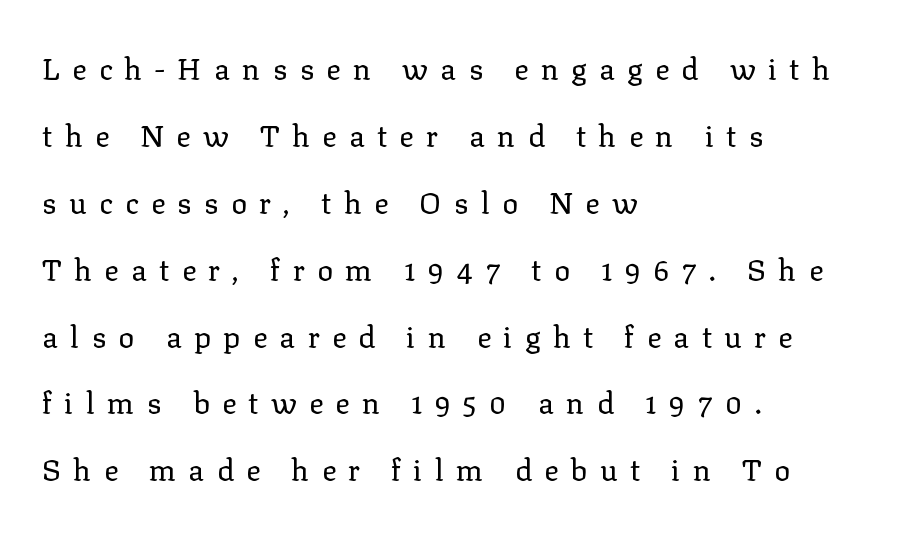
Q: Is the text bold? A: No.
Q: Is the text italic (slanted)? A: No, it is upright.
Q: Is the typeface a serif or a sans-serif typeface? A: Serif.
Q: Is the text underlined? A: No.
Q: How is the paragraph aligned? A: Left-aligned.
Q: Is the spacing between letters normal or unusually wide? A: Unusually wide.
Q: Is the spacing between lines tight, normal or loose? A: Loose.
Q: Width (condensed, normal, or wide)? A: Normal.
Q: Stroke contrast? A: Low.
Q: x-height? A: Medium.
Q: Monospaced? A: No.
